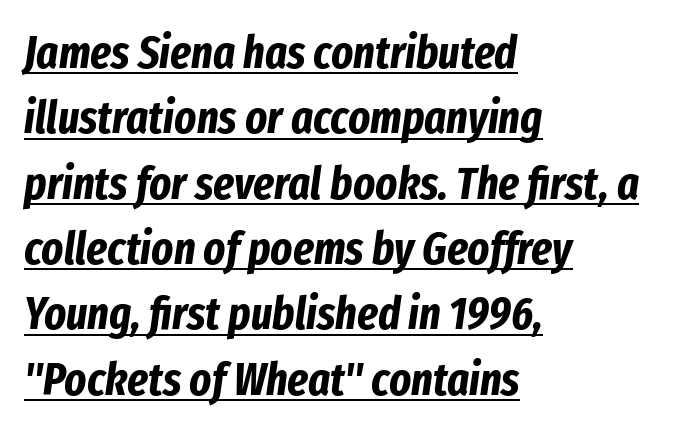
The image shows 46 px bold, condensed type, italic (leaning right); set left-aligned, normal line spacing (1.42x), normal letter spacing, underlined; low stroke contrast and a medium x-height.
